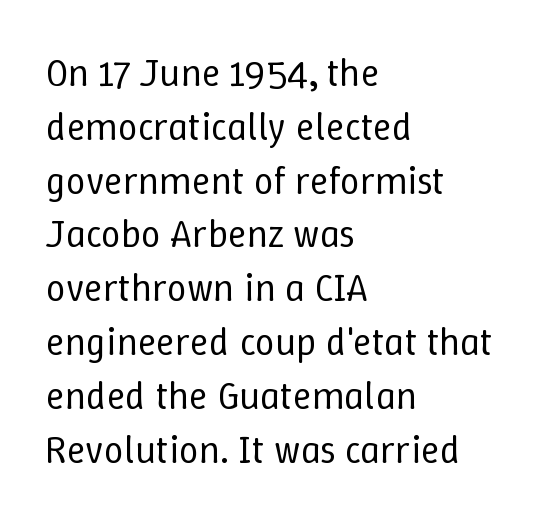
Characters follow at the spacing the type designer built in. You could not count columns in this text — the font is proportionally spaced. Descenders hang freely into open space. Letters have the restrained weight of plain body copy at most.
